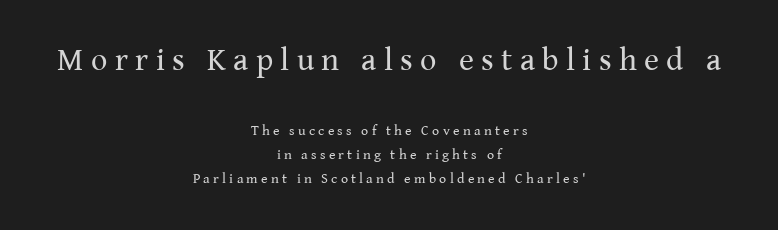
The image shows 32 px regular-weight serif type, upright; set centered, line spacing 1.71x, unusually wide letter spacing (+0.23 em), not underlined; the first (top) block is 2.29x larger; medium stroke contrast and a medium x-height.
